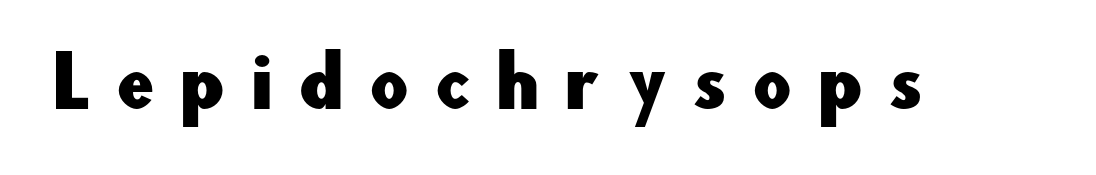
{"serif": "no", "italic": "no", "width": "normal", "stroke_contrast": "low", "x_height": "small", "monospaced": "no", "underline": "no", "letter_spacing": "wide", "letter_spacing_em": 0.37, "glyph_px": 68}
